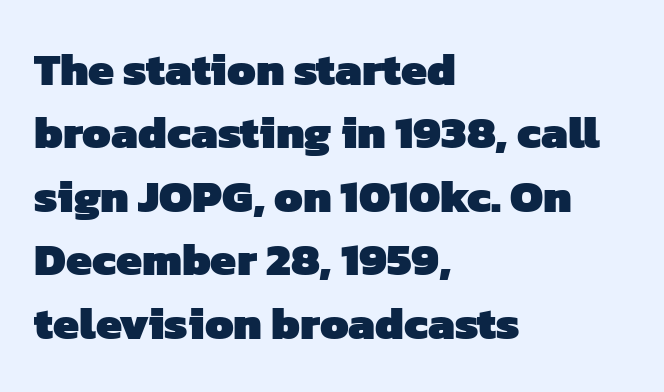
The image shows 46 px heavy sans-serif type; set left-aligned, normal line spacing (1.38x), normal letter spacing, not underlined; low stroke contrast and a medium x-height.
